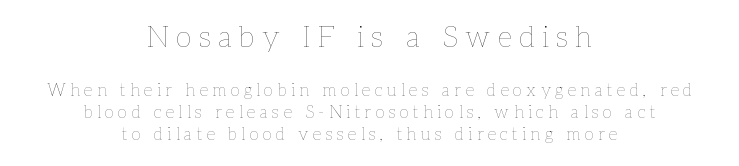
Whoever set this made the first block the dominant, larger element. You can tell it's not italic because the verticals are truly vertical. The rendering uses natural spacing where letterforms have individual widths. Plain, unruled lines of type. Does the copy run flush right? No — it is centered line by line. These glyphs show unthickened strokes, regular width or finer.
